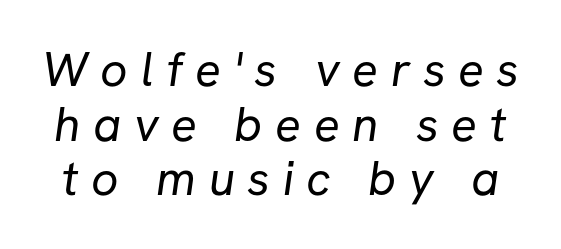
Q: Is the text bold? A: No.
Q: Is the typeface a serif or a sans-serif typeface? A: Sans-serif.
Q: Is the text underlined? A: No.
Q: Is the spacing between letters normal or unusually wide? A: Unusually wide.
Q: Is the spacing between lines tight, normal or loose? A: Tight.
Q: Width (condensed, normal, or wide)? A: Normal.
Q: Stroke contrast? A: Low.
Q: x-height? A: Medium.
Q: Monospaced? A: No.
